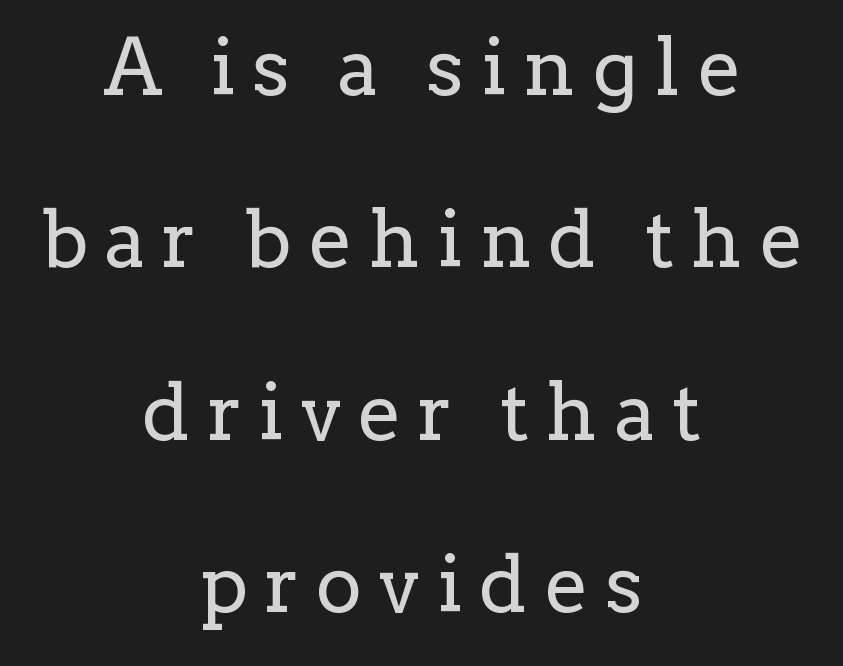
The glyphs in this specimen are seriffed. In terms of letterspacing, this is a distinctly airy, spread setting. Ink coverage per letter is moderate at most. Where is the straight margin? There isn't one; the lines are centered. A great deal of white space separates one row of letters from the next. The space beneath each line is pristine and unruled.
